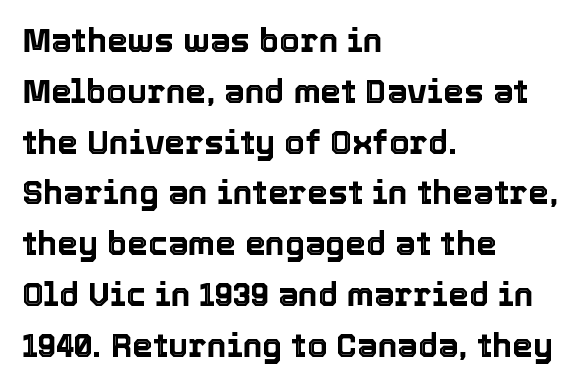
{"italic": "no", "width": "normal", "x_height": "medium", "monospaced": "no", "underline": "no", "align": "left", "line_spacing": "normal", "line_spacing_ratio": 1.54, "letter_spacing": "normal", "letter_spacing_em": 0.0, "glyph_px": 33}
